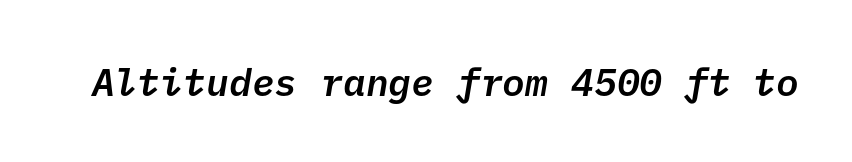
The image shows 38 px semibold sans-serif type; set normal letter spacing, not underlined; low stroke contrast and a medium x-height.
